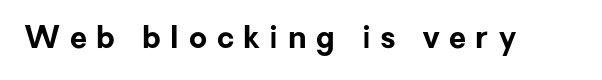
Q: Is the text bold? A: Yes.
Q: Is the text italic (slanted)? A: No, it is upright.
Q: Is the typeface a serif or a sans-serif typeface? A: Sans-serif.
Q: Is the text underlined? A: No.
Q: Is the spacing between letters normal or unusually wide? A: Unusually wide.
Q: Width (condensed, normal, or wide)? A: Normal.
Q: Stroke contrast? A: Low.
Q: x-height? A: Medium.
Q: Monospaced? A: No.
